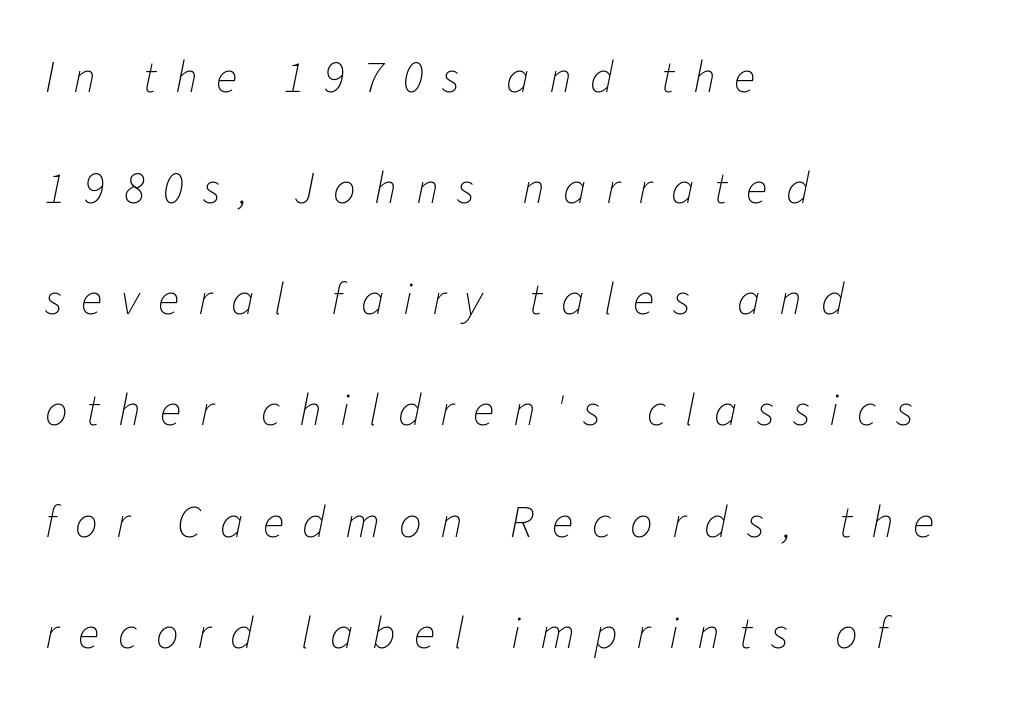
Counters stay open thanks to moderate or lighter strokes. The face used here is proportionally spaced, like ordinary book or web type. No word sits above an underline. The face used here has a pronounced slope to its letters. The line texture is sparse and dotted thanks to wide tracking. Visually the block forms a straight wall on the left and a jagged coastline on the right.
